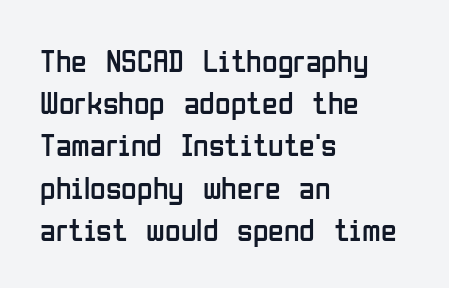
This is not heavy type; no bold has been used. Proportional: the letters do not fall into vertical columns. The space between consecutive lines is moderate. The rendering shows plain stroke endings on the letterforms — a sans-serif design. Nope, not italic — everything's standing straight.
